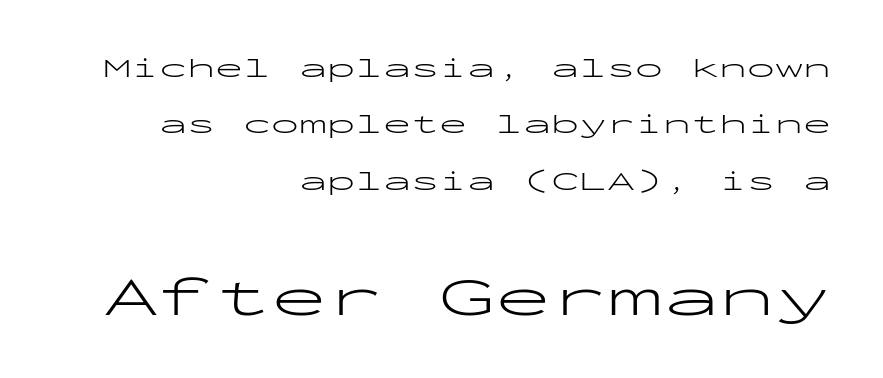
The image shows 56 px light, wide sans-serif type, upright, monospaced; set right-aligned, loose line spacing (2.01x), normal letter spacing, not underlined; the second (bottom) block is 2.0x larger; low stroke contrast and a medium x-height.
